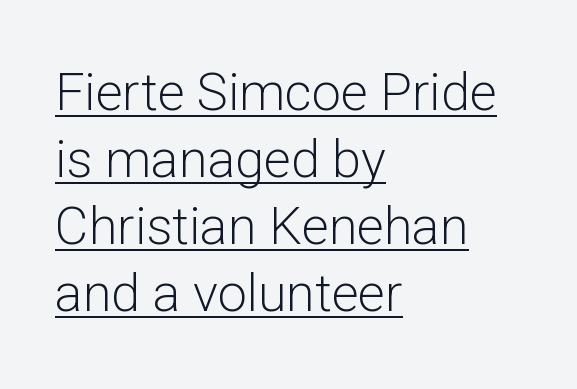
{"serif": "no", "italic": "no", "bold": "no", "weight": "light", "width": "normal", "stroke_contrast": "low", "x_height": "medium", "monospaced": "no", "underline": "yes", "align": "left", "line_spacing": "normal", "line_spacing_ratio": 1.29, "letter_spacing": "normal", "letter_spacing_em": 0.0, "glyph_px": 52}
